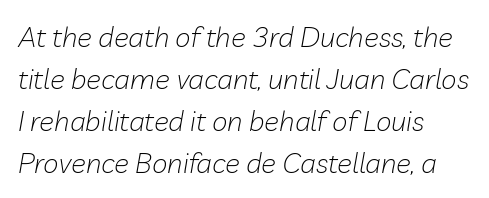
The image shows 28 px light type, italic (leaning right); set left-aligned, normal line spacing (1.5x), normal letter spacing, not underlined; low stroke contrast and a medium x-height.
